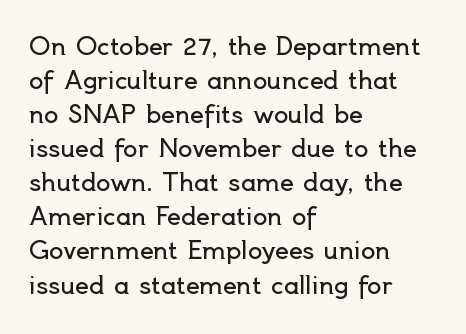
{"italic": "no", "bold": "no", "underline": "no", "align": "left", "line_spacing": "normal", "line_spacing_ratio": 1.42, "letter_spacing": "normal", "letter_spacing_em": 0.0, "glyph_px": 24}
